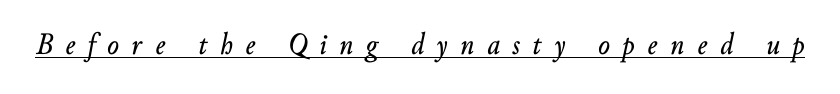
Q: Is the text italic (slanted)? A: Yes, it leans right by about 10 degrees.
Q: Is the text underlined? A: Yes.
Q: Is the spacing between letters normal or unusually wide? A: Unusually wide.
Q: Width (condensed, normal, or wide)? A: Normal.
Q: Stroke contrast? A: Low.
Q: x-height? A: Small.
Q: Monospaced? A: No.
